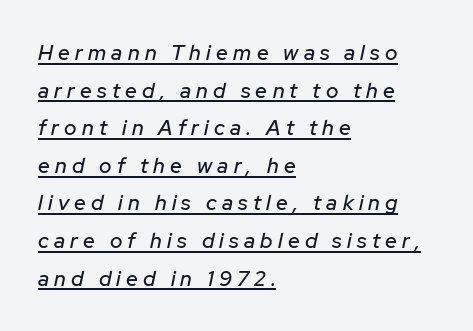
{"italic": "yes", "lean": "right", "slant_degrees": 12, "underline": "yes", "align": "left", "line_spacing_ratio": 1.79, "letter_spacing": "wide", "letter_spacing_em": 0.25, "glyph_px": 21}
